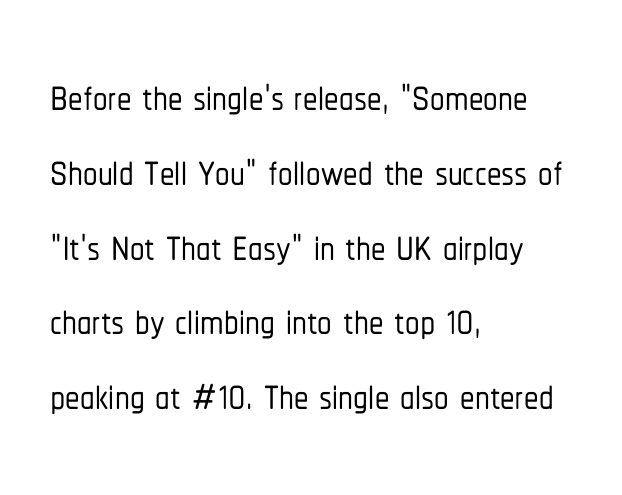
The image shows 58 px condensed sans-serif type, upright; set left-aligned, normal line spacing (1.29x), normal letter spacing, not underlined; low stroke contrast and a medium x-height.
